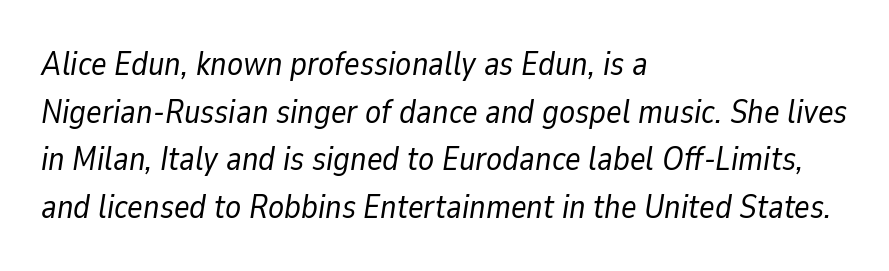
Underlining? Definitely not there. Here the designer chose a conventional face with non-uniform glyph widths. These glyphs show unthickened strokes, regular width or finer. Whoever set this chose a conventional vertical rhythm. Nothing unusual about the tracking: characters are spaced as the font intends. A typesetter would mark this as italic.
